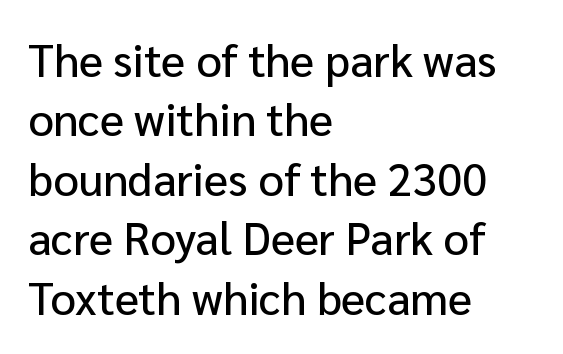
{"serif": "no", "italic": "no", "width": "normal", "stroke_contrast": "low", "x_height": "medium", "monospaced": "no", "underline": "no", "align": "left", "line_spacing": "normal", "line_spacing_ratio": 1.32, "letter_spacing": "normal", "letter_spacing_em": 0.0, "glyph_px": 45}
